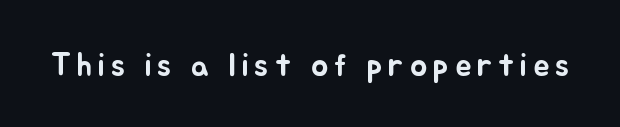
The image shows 32 px text type, upright; set not underlined; low stroke contrast and a small x-height.
